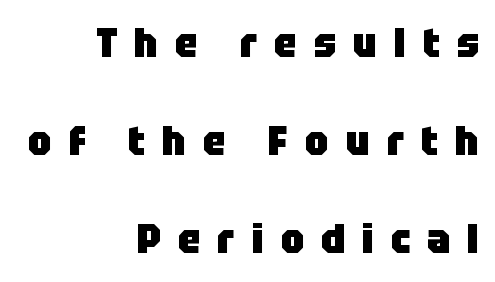
Q: Is the text bold? A: Yes.
Q: Is the text italic (slanted)? A: No, it is upright.
Q: Is the typeface a serif or a sans-serif typeface? A: Sans-serif.
Q: Is the text underlined? A: No.
Q: How is the paragraph aligned? A: Right-aligned.
Q: Is the spacing between letters normal or unusually wide? A: Unusually wide.
Q: Is the spacing between lines tight, normal or loose? A: Loose.
Q: Width (condensed, normal, or wide)? A: Normal.
Q: Stroke contrast? A: Low.
Q: x-height? A: Large.
Q: Monospaced? A: No.
